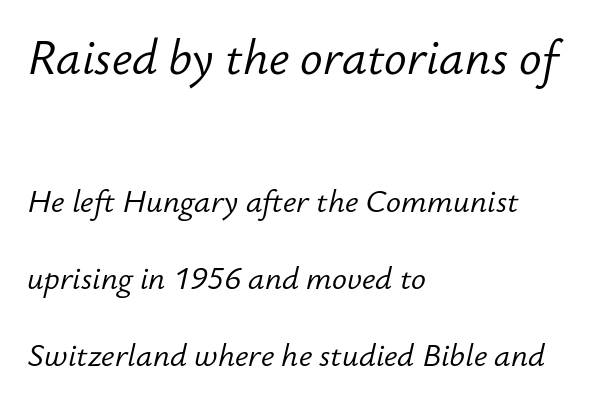
Q: Is the text bold? A: No.
Q: Is the text italic (slanted)? A: Yes, it leans right by about 12 degrees.
Q: Is the text underlined? A: No.
Q: How is the paragraph aligned? A: Left-aligned.
Q: Is the spacing between letters normal or unusually wide? A: Normal.
Q: Is the spacing between lines tight, normal or loose? A: Loose.
Q: Which block of text is set in a larger size, the first (top) or the second (bottom)? A: The first (top) one.
Q: Width (condensed, normal, or wide)? A: Normal.
Q: Stroke contrast? A: Low.
Q: x-height? A: Small.
Q: Monospaced? A: No.
